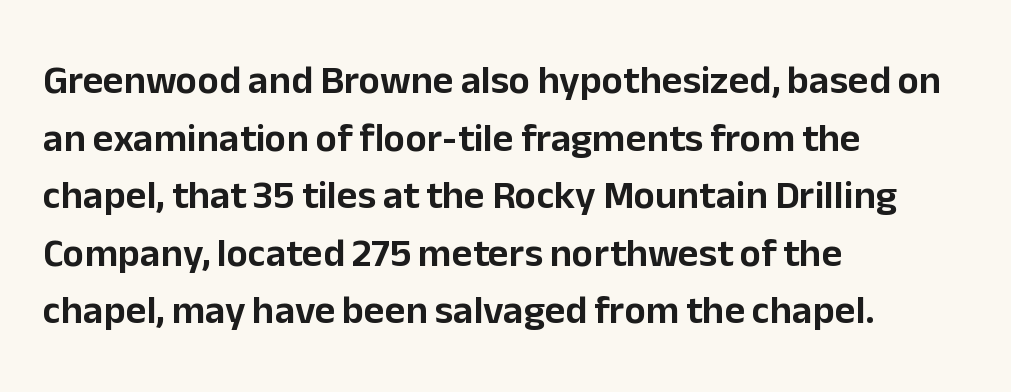
{"serif": "no", "italic": "no", "width": "normal", "stroke_contrast": "low", "x_height": "medium", "monospaced": "no", "underline": "no", "align": "left", "line_spacing": "normal", "line_spacing_ratio": 1.44, "letter_spacing": "normal", "letter_spacing_em": 0.0, "glyph_px": 40}
